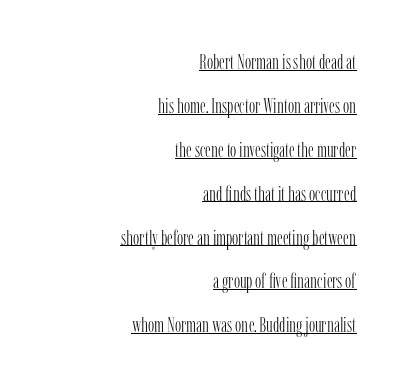
The image shows 21 px text type, upright; set right-aligned, loose line spacing (2.09x), normal letter spacing, underlined.
